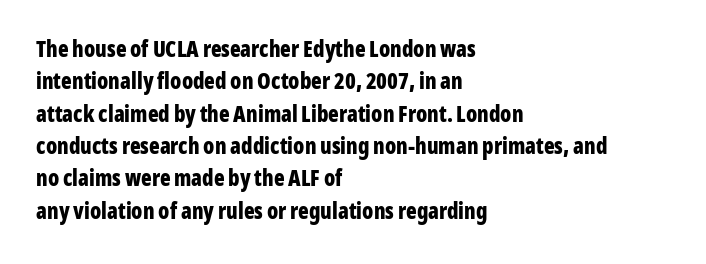
This block has exactly the height ordinary leading produces. A roman cut, with each character standing at attention. Typesetter's note: full bold, strokes at maximum text heaviness. The rendering anchors every line to the left-hand side.
